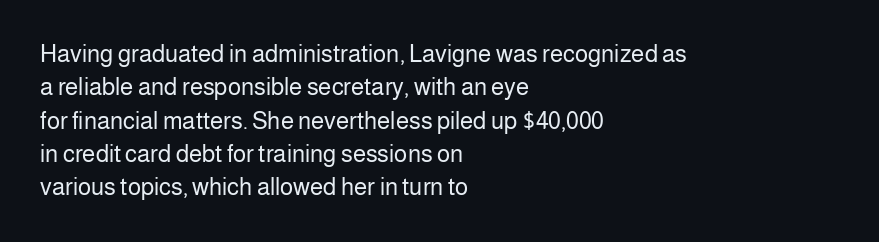
Q: Is the text bold? A: No.
Q: Is the text italic (slanted)? A: No, it is upright.
Q: Is the text underlined? A: No.
Q: How is the paragraph aligned? A: Left-aligned.
Q: Is the spacing between letters normal or unusually wide? A: Normal.
Q: Is the spacing between lines tight, normal or loose? A: Normal.
